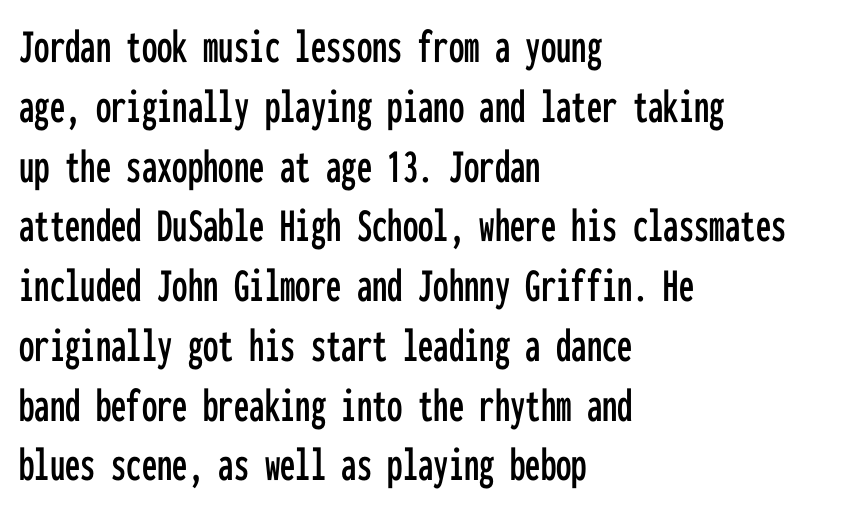
Q: Is the text italic (slanted)? A: No, it is upright.
Q: Is the typeface a serif or a sans-serif typeface? A: Sans-serif.
Q: Is the text underlined? A: No.
Q: How is the paragraph aligned? A: Left-aligned.
Q: Is the spacing between letters normal or unusually wide? A: Normal.
Q: Width (condensed, normal, or wide)? A: Condensed.
Q: Stroke contrast? A: Low.
Q: x-height? A: Medium.
Q: Monospaced? A: Yes.
